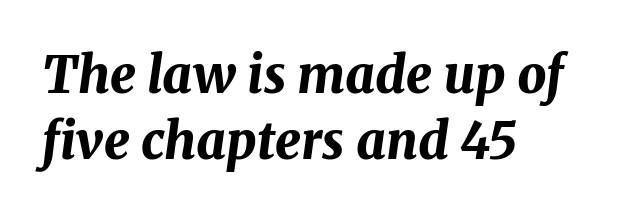
Q: Is the text bold? A: Yes.
Q: Is the text italic (slanted)? A: Yes, it leans right by about 8 degrees.
Q: Is the text underlined? A: No.
Q: How is the paragraph aligned? A: Left-aligned.
Q: Is the spacing between letters normal or unusually wide? A: Normal.
Q: Is the spacing between lines tight, normal or loose? A: Normal.
Q: Width (condensed, normal, or wide)? A: Normal.
Q: Stroke contrast? A: Medium.
Q: x-height? A: Medium.
Q: Monospaced? A: No.
